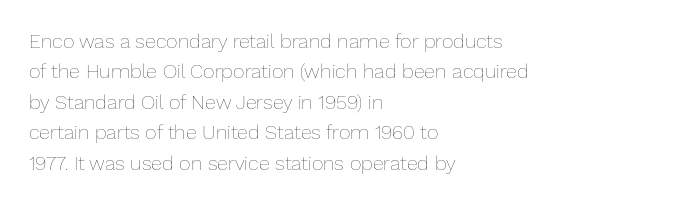
The typesetting does not lean heavy: it is not bold. Words appear dense and cohesive because spacing is normal. Every character sits straight up, as roman type does. What's the leading like? Ordinary, nothing unusual. Glance below the letters and you will spot only blank space.
